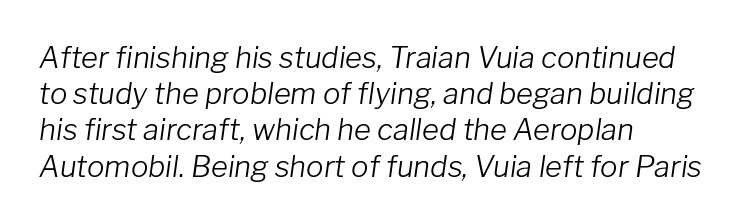
Q: Is the text bold? A: No.
Q: Is the text italic (slanted)? A: Yes, it leans right by about 8 degrees.
Q: Is the text underlined? A: No.
Q: How is the paragraph aligned? A: Left-aligned.
Q: Is the spacing between letters normal or unusually wide? A: Normal.
Q: Is the spacing between lines tight, normal or loose? A: Normal.
Q: Width (condensed, normal, or wide)? A: Normal.
Q: Stroke contrast? A: Low.
Q: x-height? A: Medium.
Q: Monospaced? A: No.
